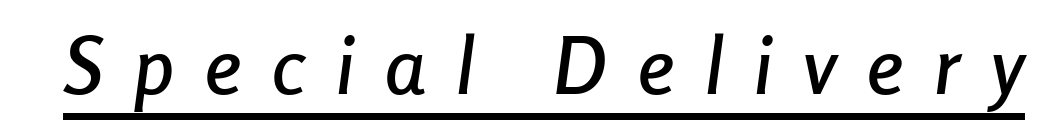
The words here are underlined. Glyph-to-glyph distance is far greater than everyday printed text. A typesetter would call this proportional, since set widths differ per character. There's an unmistakable incline to the writing here.
